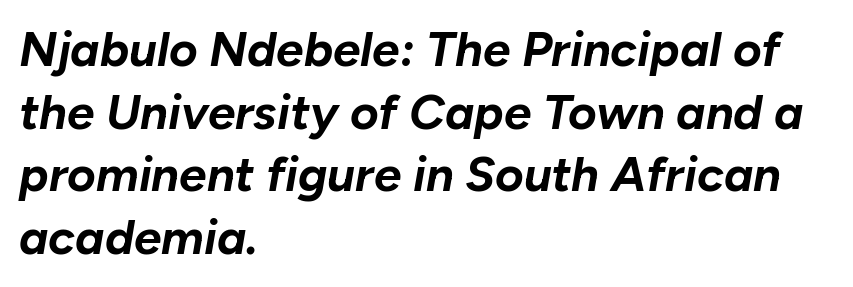
{"italic": "yes", "lean": "right", "slant_degrees": 10, "bold": "yes", "weight": "bold", "width": "normal", "stroke_contrast": "low", "x_height": "medium", "monospaced": "no", "underline": "no", "align": "left", "line_spacing": "normal", "line_spacing_ratio": 1.28, "letter_spacing": "normal", "letter_spacing_em": 0.0, "glyph_px": 49}
